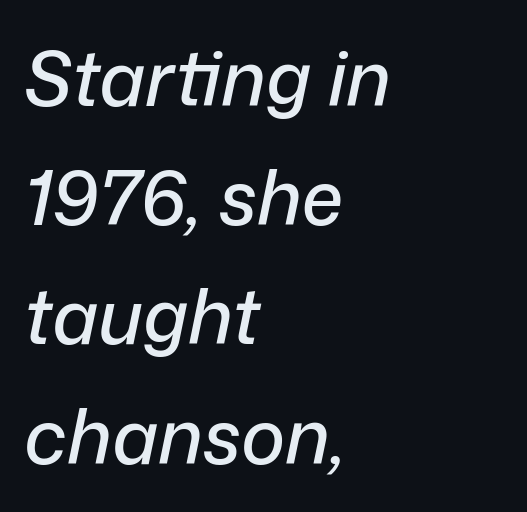
{"italic": "yes", "lean": "right", "slant_degrees": 12, "width": "normal", "stroke_contrast": "low", "x_height": "medium", "monospaced": "no", "underline": "no", "align": "left", "line_spacing": "normal", "line_spacing_ratio": 1.59, "letter_spacing": "normal", "letter_spacing_em": 0.0, "glyph_px": 75}
